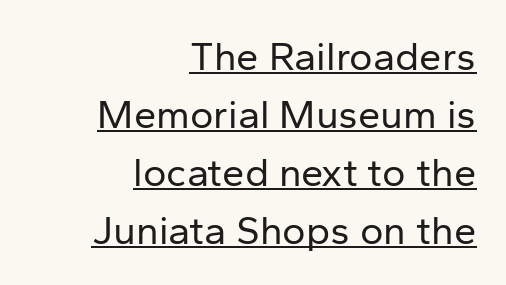
This sample has the flowing, uneven cadence of proportional lettering. Descenders here cross a horizontal rule under the line. The paragraph has a hard right edge and a soft left edge. The letterforms sit shoulder to shoulder at normal distance. Each stroke keeps to a modest, everyday thickness or less.
